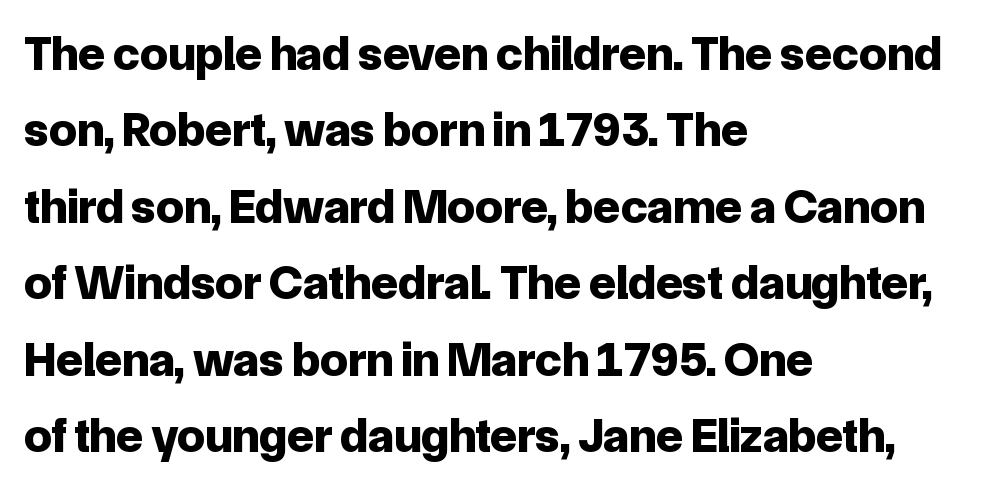
Q: Is the text bold? A: Yes.
Q: Is the text italic (slanted)? A: No, it is upright.
Q: Is the typeface a serif or a sans-serif typeface? A: Sans-serif.
Q: Is the text underlined? A: No.
Q: How is the paragraph aligned? A: Left-aligned.
Q: Is the spacing between letters normal or unusually wide? A: Normal.
Q: Is the spacing between lines tight, normal or loose? A: Normal.
Q: Width (condensed, normal, or wide)? A: Normal.
Q: Stroke contrast? A: Low.
Q: x-height? A: Medium.
Q: Monospaced? A: No.
